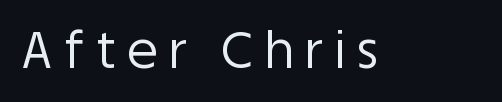
Q: Is the text bold? A: No.
Q: Is the text italic (slanted)? A: No, it is upright.
Q: Is the typeface a serif or a sans-serif typeface? A: Sans-serif.
Q: Is the text underlined? A: No.
Q: Is the spacing between letters normal or unusually wide? A: Unusually wide.
Q: Width (condensed, normal, or wide)? A: Normal.
Q: Stroke contrast? A: Low.
Q: x-height? A: Large.
Q: Monospaced? A: No.
